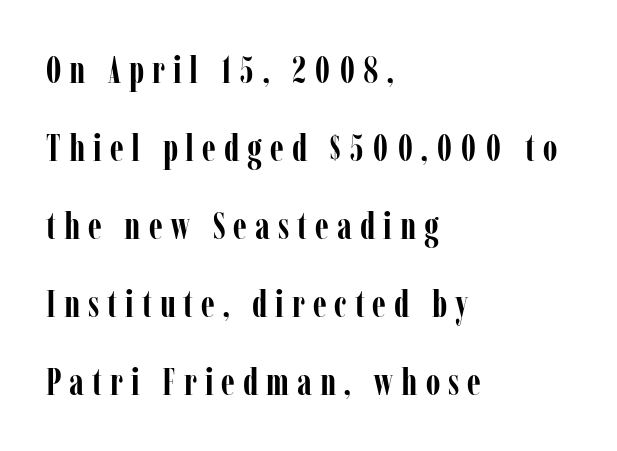
Is this a fixed-width face? No — the glyphs have proportional, varying widths. One-word summary of the alignment: left. Classification — serif. Vertical strokes here are truly vertical. The rendering inserts visible extra space after every character. The vertical gap from one line to the next is large.
